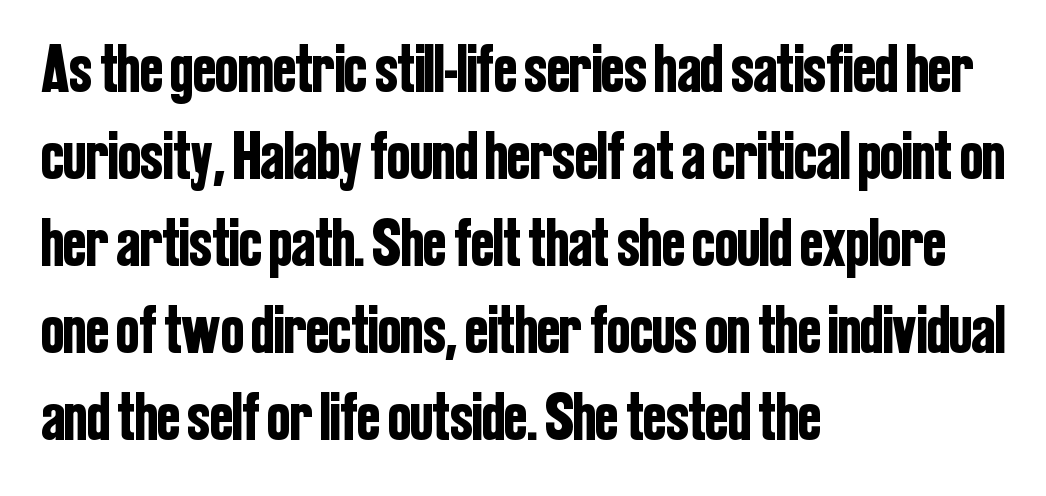
{"serif": "no", "italic": "no", "width": "condensed", "stroke_contrast": "low", "x_height": "medium", "monospaced": "no", "underline": "no", "align": "left", "line_spacing": "normal", "line_spacing_ratio": 1.28, "letter_spacing": "normal", "letter_spacing_em": 0.0, "glyph_px": 68}
